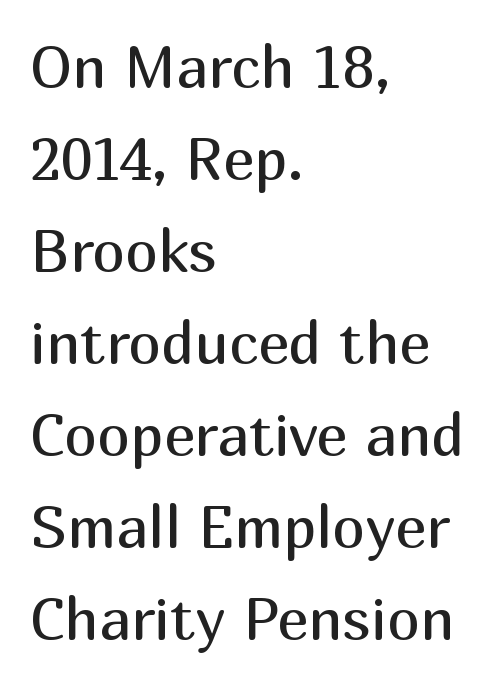
Q: Is the text bold? A: No.
Q: Is the text italic (slanted)? A: No, it is upright.
Q: Is the typeface a serif or a sans-serif typeface? A: Sans-serif.
Q: Is the text underlined? A: No.
Q: How is the paragraph aligned? A: Left-aligned.
Q: Is the spacing between letters normal or unusually wide? A: Normal.
Q: Is the spacing between lines tight, normal or loose? A: Normal.
Q: Width (condensed, normal, or wide)? A: Normal.
Q: Stroke contrast? A: Medium.
Q: x-height? A: Medium.
Q: Monospaced? A: No.
